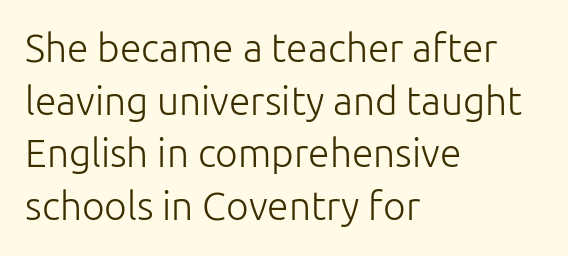
Descenders are the only things crossing below the line. Caption: standard tracking, unaltered. Examine the stroke ends and you'll find no serifs. Honestly, the row spacing looks completely unremarkable.
